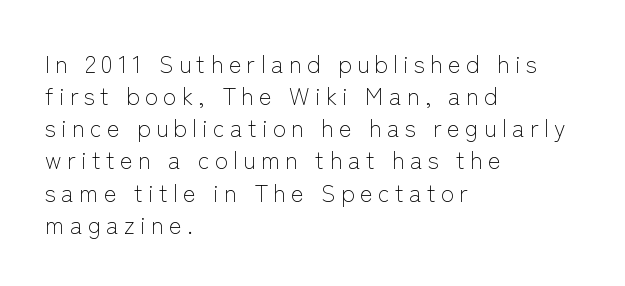
On a weight scale, this lands at 450 or below. Plain, unruled lines of type. The lettering holds an erect, upright posture throughout. Line starts are locked; line ends wander. In terms of leading, this rendering sits right in the middle.
